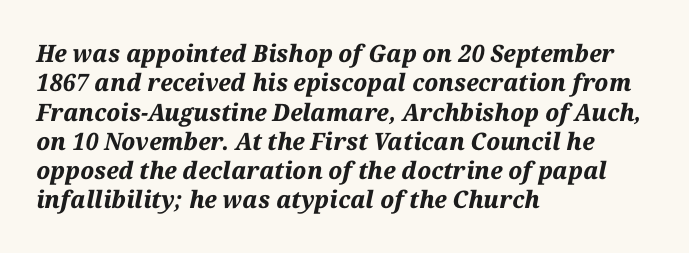
The paragraph has a hard left edge and a soft right edge. The rendering keeps characters at their native spacing. The typography opts for an oblique posture over an upright one. The font is running at its bold setting.
